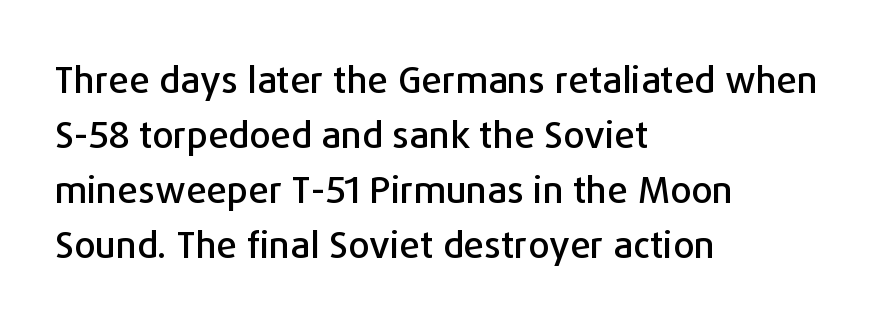
Q: Is the text italic (slanted)? A: No, it is upright.
Q: Is the typeface a serif or a sans-serif typeface? A: Sans-serif.
Q: Is the text underlined? A: No.
Q: How is the paragraph aligned? A: Left-aligned.
Q: Is the spacing between letters normal or unusually wide? A: Normal.
Q: Is the spacing between lines tight, normal or loose? A: Normal.
Q: Width (condensed, normal, or wide)? A: Normal.
Q: Stroke contrast? A: Low.
Q: x-height? A: Medium.
Q: Monospaced? A: No.
